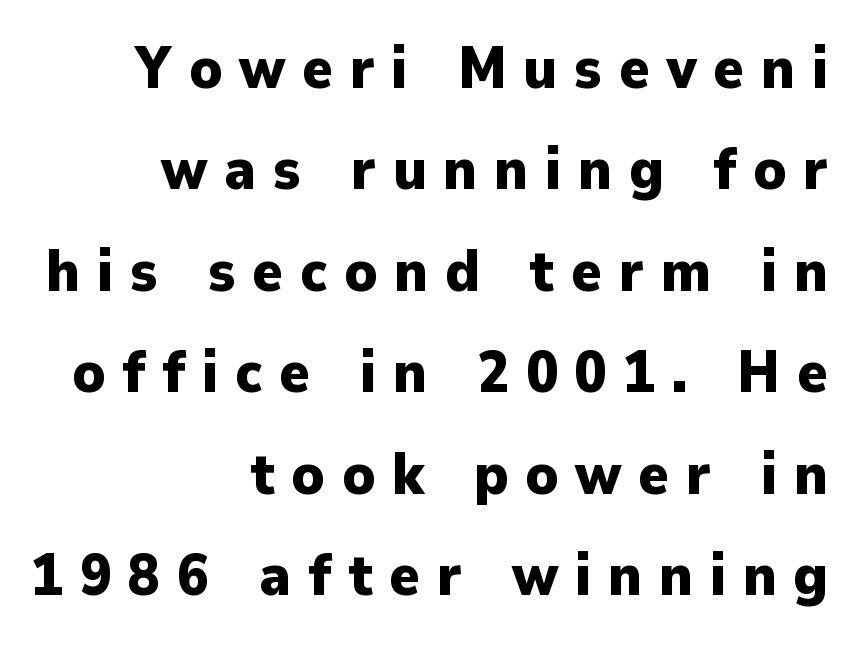
Q: Is the text bold? A: Yes.
Q: Is the text italic (slanted)? A: No, it is upright.
Q: Is the typeface a serif or a sans-serif typeface? A: Sans-serif.
Q: Is the text underlined? A: No.
Q: How is the paragraph aligned? A: Right-aligned.
Q: Is the spacing between letters normal or unusually wide? A: Unusually wide.
Q: Width (condensed, normal, or wide)? A: Normal.
Q: Stroke contrast? A: Low.
Q: x-height? A: Medium.
Q: Monospaced? A: No.
